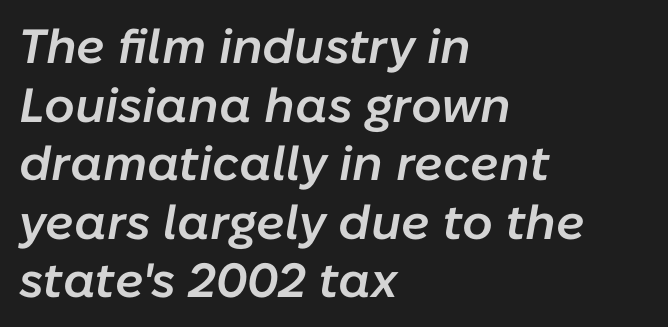
Q: Is the text bold? A: Semi-bold.
Q: Is the text italic (slanted)? A: Yes, it leans right by about 10 degrees.
Q: Is the text underlined? A: No.
Q: How is the paragraph aligned? A: Left-aligned.
Q: Is the spacing between letters normal or unusually wide? A: Normal.
Q: Width (condensed, normal, or wide)? A: Normal.
Q: Stroke contrast? A: Low.
Q: x-height? A: Medium.
Q: Monospaced? A: No.
